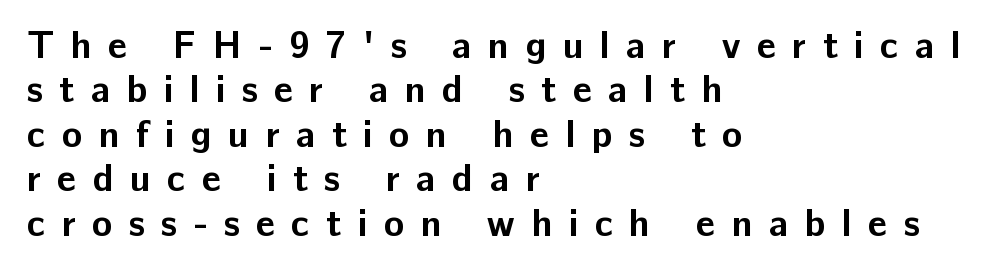
{"serif": "no", "italic": "no", "bold": "yes", "weight": "bold", "width": "normal", "stroke_contrast": "low", "x_height": "medium", "monospaced": "no", "underline": "no", "align": "left", "line_spacing_ratio": 1.17, "letter_spacing": "wide", "letter_spacing_em": 0.43, "glyph_px": 38}
